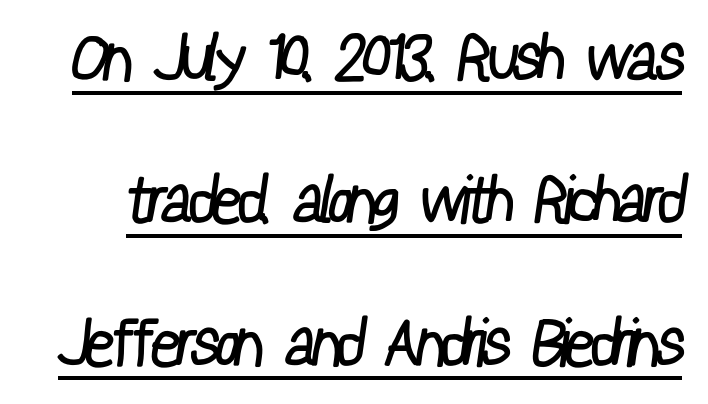
{"serif": "no", "bold": "no", "weight": "regular", "width": "condensed", "stroke_contrast": "low", "x_height": "medium", "monospaced": "no", "underline": "yes", "line_spacing": "loose", "line_spacing_ratio": 2.19, "letter_spacing": "normal", "letter_spacing_em": 0.0, "glyph_px": 65}
